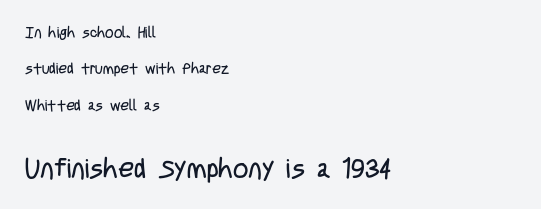
The image shows 27 px text type, upright; set left-aligned, loose line spacing (2.42x), normal letter spacing, not underlined; the second (bottom) block is 1.8x larger.
